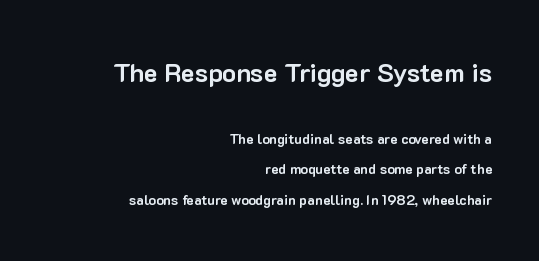
The rendering keeps characters at their native spacing. Quick note: not italic, upright. The string is rendered with underlining switched off. The vertical gap from one line to the next is large. Size contrast runs from large at the top to small at the bottom.
